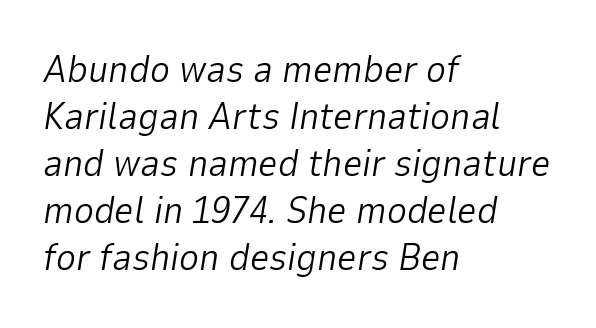
Q: Is the text bold? A: No.
Q: Is the text italic (slanted)? A: Yes, it leans right by about 9 degrees.
Q: Is the text underlined? A: No.
Q: How is the paragraph aligned? A: Left-aligned.
Q: Is the spacing between letters normal or unusually wide? A: Normal.
Q: Width (condensed, normal, or wide)? A: Normal.
Q: Stroke contrast? A: Low.
Q: x-height? A: Medium.
Q: Monospaced? A: No.
